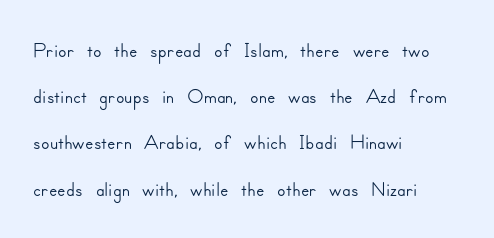
{"serif": "no", "italic": "no", "width": "normal", "stroke_contrast": "low", "x_height": "small", "monospaced": "no", "underline": "no", "align": "left", "line_spacing": "normal", "line_spacing_ratio": 1.49, "letter_spacing": "normal", "letter_spacing_em": 0.0, "glyph_px": 31}
